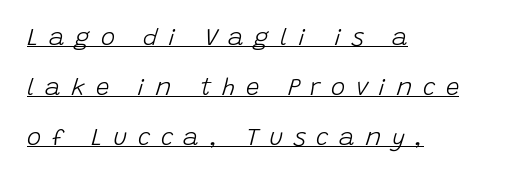
{"italic": "yes", "lean": "right", "slant_degrees": 15, "bold": "no", "underline": "yes", "align": "left", "line_spacing": "loose", "line_spacing_ratio": 2.09, "letter_spacing": "wide", "letter_spacing_em": 0.44, "glyph_px": 24}
